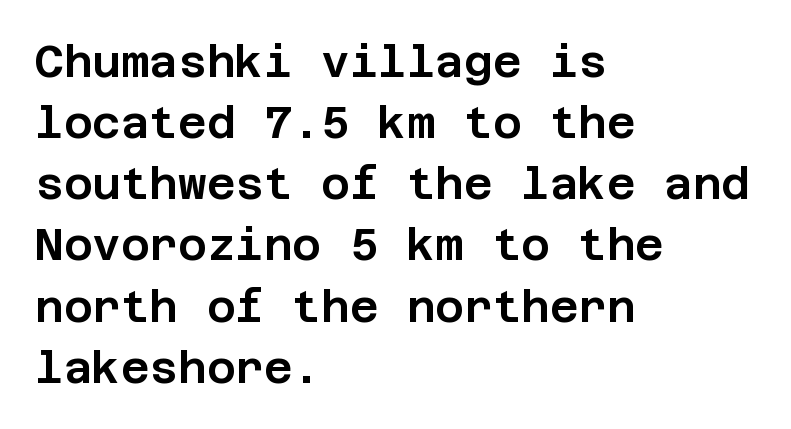
The image shows 44 px sans-serif type, upright; set left-aligned, normal line spacing (1.39x), normal letter spacing, not underlined; low stroke contrast and a large x-height.
